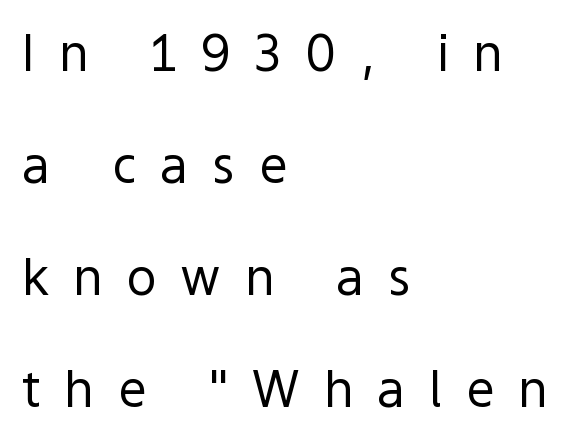
Q: Is the text bold? A: No.
Q: Is the text italic (slanted)? A: No, it is upright.
Q: Is the typeface a serif or a sans-serif typeface? A: Sans-serif.
Q: Is the text underlined? A: No.
Q: How is the paragraph aligned? A: Left-aligned.
Q: Is the spacing between letters normal or unusually wide? A: Unusually wide.
Q: Is the spacing between lines tight, normal or loose? A: Loose.
Q: Width (condensed, normal, or wide)? A: Normal.
Q: x-height? A: Medium.
Q: Monospaced? A: No.
